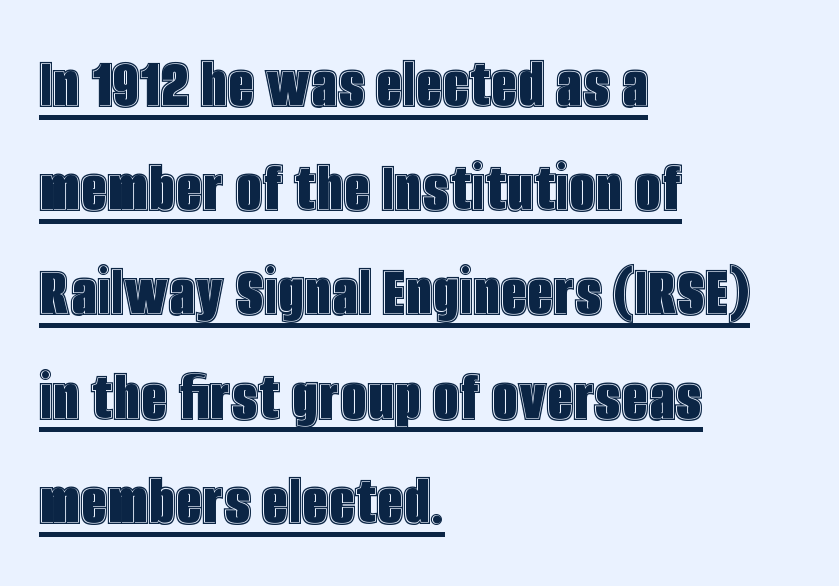
{"italic": "no", "width": "condensed", "x_height": "large", "monospaced": "no", "underline": "yes", "align": "left", "line_spacing": "normal", "line_spacing_ratio": 1.39, "letter_spacing": "normal", "letter_spacing_em": 0.0, "glyph_px": 75}
